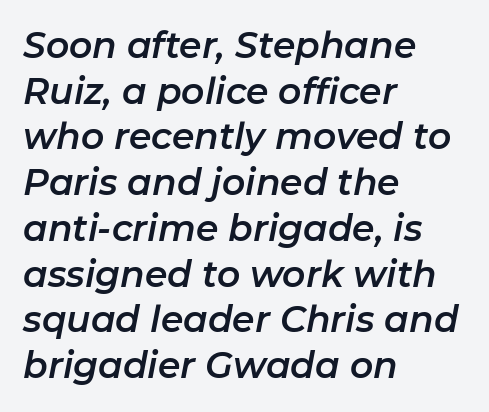
The image shows 36 px text type, italic (leaning right); set left-aligned, normal line spacing (1.27x), normal letter spacing, not underlined; low stroke contrast and a medium x-height.
